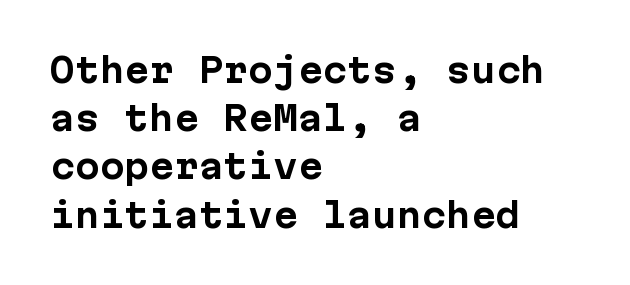
The image shows 33 px bold sans-serif type, upright, monospaced; set left-aligned, normal line spacing (1.46x), normal letter spacing, not underlined; low stroke contrast and a medium x-height.
